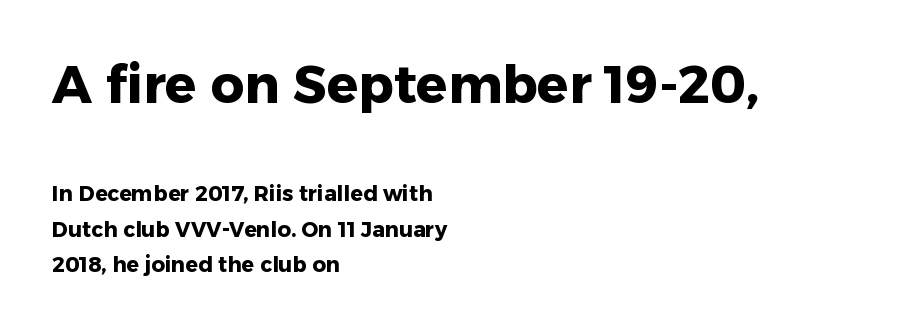
Type size steps down from the first block to the second. The letters stand straight up with perfectly vertical stems. Every row of glyphs begins at an identical x-position on the left. Note the varied advance widths — an 'i' is clearly narrower than an 'm'. Does the weight exceed regular? Yes, all the way to bold. Characters follow at the spacing the type designer built in.
